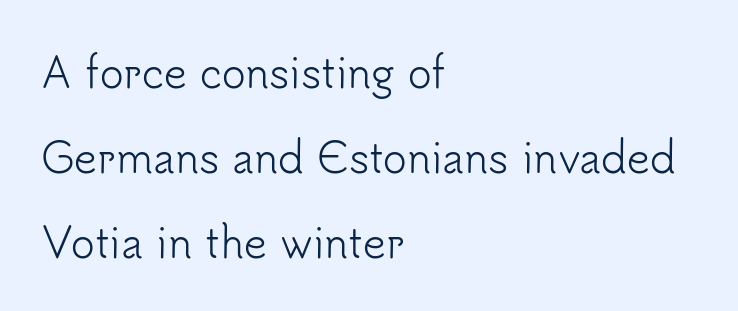
Q: Is the text bold? A: No.
Q: Is the text italic (slanted)? A: No, it is upright.
Q: Is the typeface a serif or a sans-serif typeface? A: Sans-serif.
Q: Is the text underlined? A: No.
Q: How is the paragraph aligned? A: Left-aligned.
Q: Is the spacing between letters normal or unusually wide? A: Normal.
Q: Is the spacing between lines tight, normal or loose? A: Loose.
Q: Width (condensed, normal, or wide)? A: Normal.
Q: Stroke contrast? A: Low.
Q: x-height? A: Small.
Q: Monospaced? A: No.
